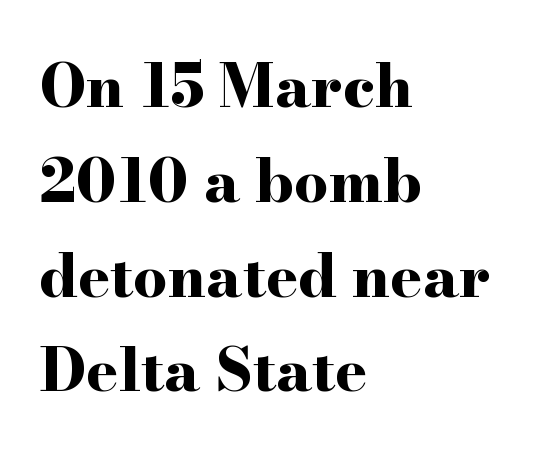
In terms of weight, the rendering is a true, heavy bold. No word sits above an underline. The letters carry serifs — small finishing strokes at the ends of their stems. Looks like regular typesetting: each glyph gets only the width it needs. The setting favours the left margin, as ordinary paragraphs usually do. Ordinary non-slanted type is in use.
